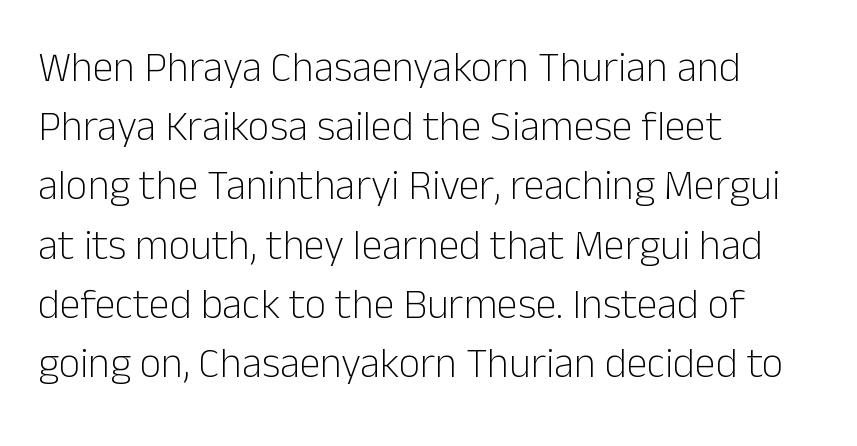
Q: Is the text bold? A: No.
Q: Is the text italic (slanted)? A: No, it is upright.
Q: Is the typeface a serif or a sans-serif typeface? A: Sans-serif.
Q: Is the text underlined? A: No.
Q: How is the paragraph aligned? A: Left-aligned.
Q: Is the spacing between letters normal or unusually wide? A: Normal.
Q: Is the spacing between lines tight, normal or loose? A: Normal.
Q: Width (condensed, normal, or wide)? A: Normal.
Q: Stroke contrast? A: Low.
Q: x-height? A: Medium.
Q: Monospaced? A: No.
